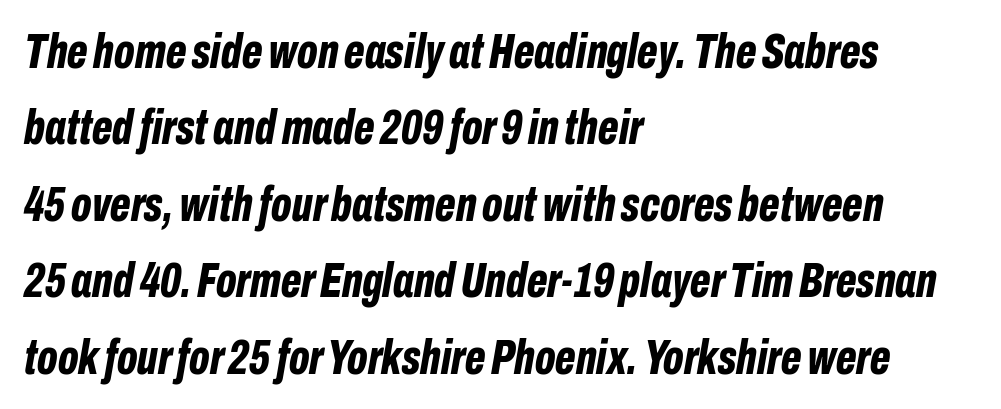
The image shows 49 px bold, condensed type, italic (leaning right); set left-aligned, normal line spacing (1.56x), normal letter spacing, not underlined; low stroke contrast and a medium x-height.
